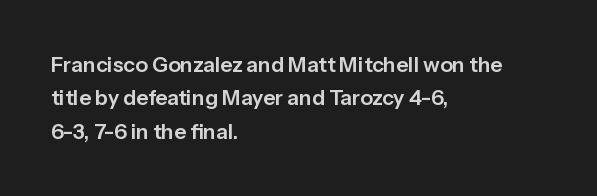
Nobody drew a line under any word here. A student would call this left alignment; a typographer would say flush left, rag right. Rendered with straight, roman letterforms. In terms of leading, this rendering sits right in the middle. Characters follow at the spacing the type designer built in.
